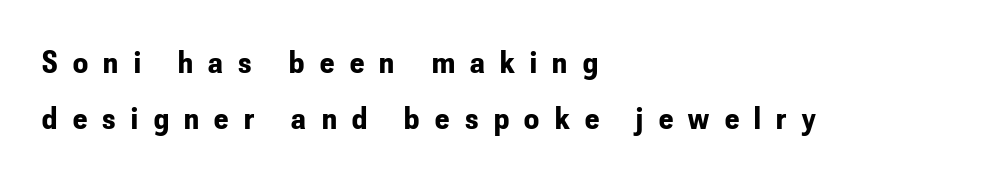
Q: Is the text bold? A: Yes.
Q: Is the text italic (slanted)? A: No, it is upright.
Q: Is the typeface a serif or a sans-serif typeface? A: Sans-serif.
Q: Is the text underlined? A: No.
Q: How is the paragraph aligned? A: Left-aligned.
Q: Is the spacing between letters normal or unusually wide? A: Unusually wide.
Q: Is the spacing between lines tight, normal or loose? A: Normal.
Q: Width (condensed, normal, or wide)? A: Condensed.
Q: Stroke contrast? A: Low.
Q: x-height? A: Small.
Q: Monospaced? A: No.
